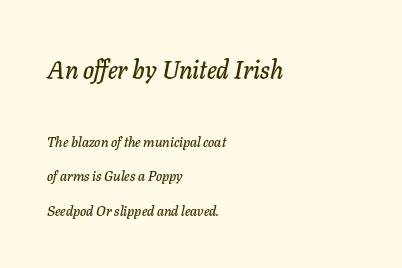
Visually the block forms a straight wall on the left and a jagged coastline on the right. This is oblique type, the kind used for emphasis or titles. The passage shown begins with its larger block and ends with its smaller one. Descender tails drop into unmarked territory. No extra tracking has been applied to these lines.
